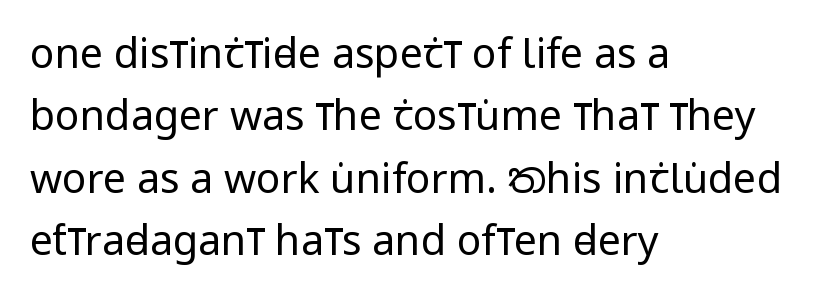
The image shows 41 px regular-weight, condensed sans-serif type, upright; set left-aligned, normal line spacing (1.52x), normal letter spacing, not underlined; low stroke contrast and a large x-height.
